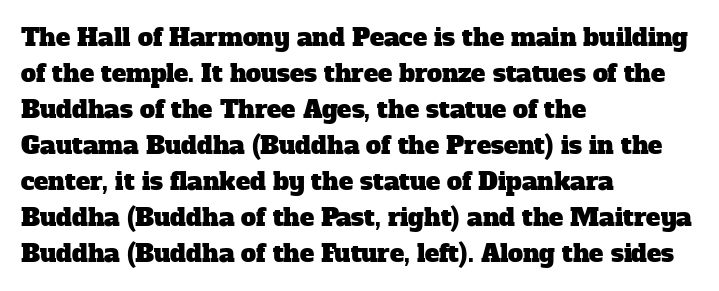
The space between consecutive lines is moderate. The typesetter chose a ragged-right arrangement here. Words appear dense and cohesive because spacing is normal. Letters rest on an invisible, unmarked baseline.
